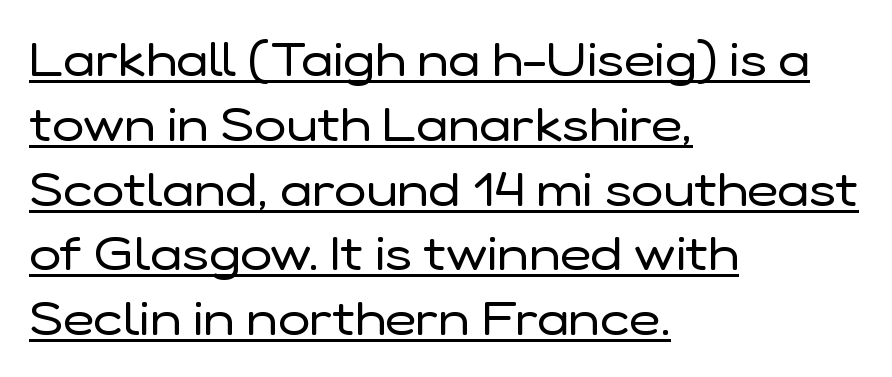
{"serif": "no", "italic": "no", "bold": "no", "weight": "regular", "width": "normal", "stroke_contrast": "low", "x_height": "medium", "monospaced": "no", "underline": "yes", "align": "left", "line_spacing": "normal", "line_spacing_ratio": 1.35, "letter_spacing": "normal", "letter_spacing_em": 0.0, "glyph_px": 48}
